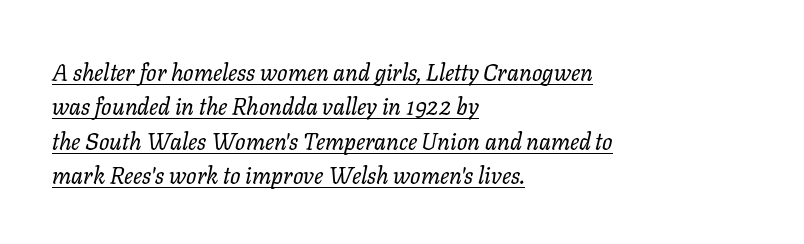
Q: Is the text bold? A: No.
Q: Is the text italic (slanted)? A: Yes, it leans right by about 11 degrees.
Q: Is the text underlined? A: Yes.
Q: How is the paragraph aligned? A: Left-aligned.
Q: Is the spacing between letters normal or unusually wide? A: Normal.
Q: Is the spacing between lines tight, normal or loose? A: Normal.
